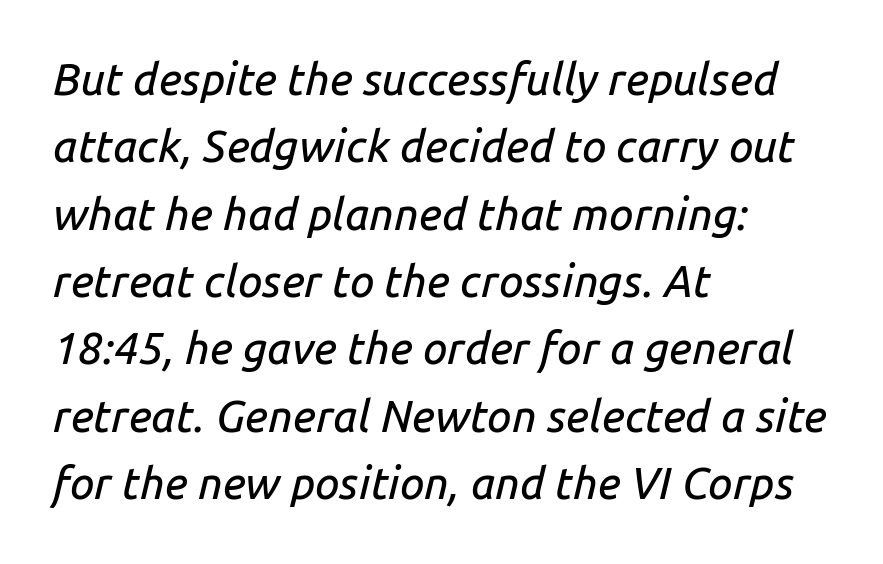
The image shows 44 px text type, italic (leaning right); set left-aligned, normal line spacing (1.53x), normal letter spacing, not underlined; low stroke contrast and a medium x-height.
